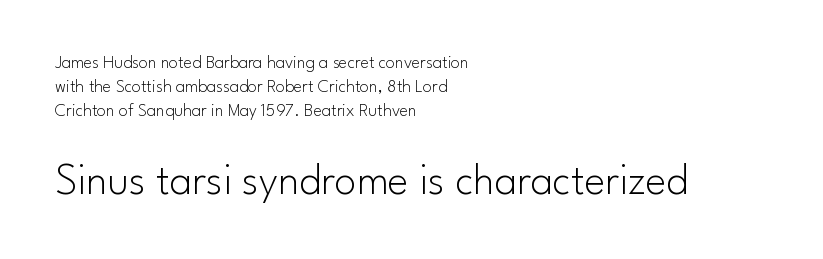
The image shows 44 px light sans-serif type, upright; set left-aligned, normal line spacing (1.34x), normal letter spacing, not underlined; the second (bottom) block is 2.44x larger; low stroke contrast and a small x-height.
